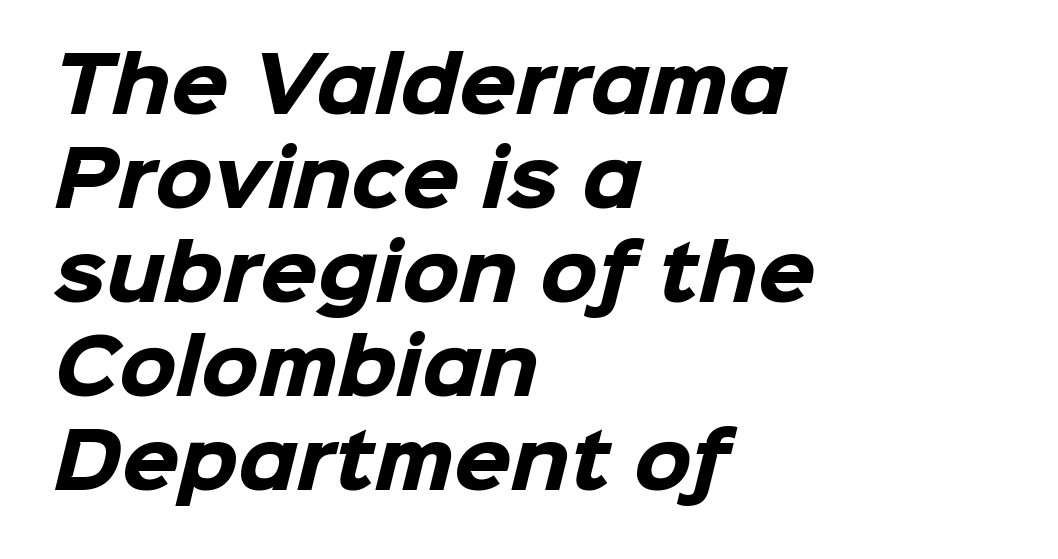
{"serif": "no", "bold": "yes", "weight": "heavy", "width": "normal", "stroke_contrast": "low", "x_height": "medium", "monospaced": "no", "underline": "no", "align": "left", "line_spacing": "normal", "line_spacing_ratio": 1.27, "letter_spacing": "normal", "letter_spacing_em": 0.0, "glyph_px": 74}
